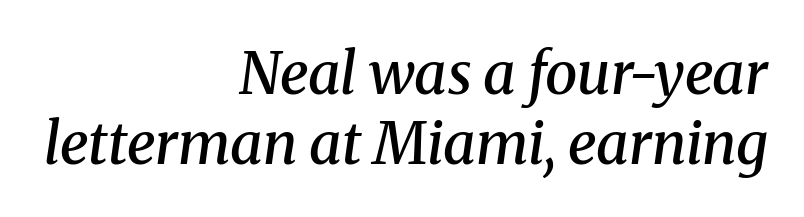
Look at the tracking — it's just the regular setting, nothing added. This rendering employs a face with finishing strokes, i.e., a serif. Does the lettering tilt? It does — this is italic. Typeset ragged left — the right edge is the straight one. Stems and bowls a touch heavier than normal — semibold.
